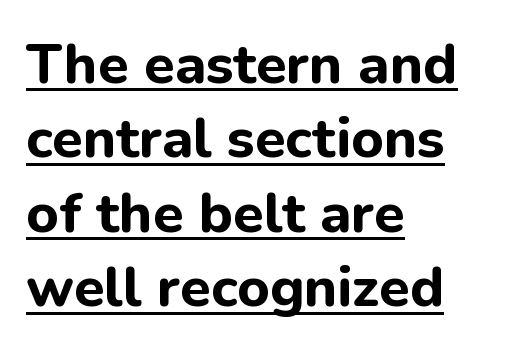
Q: Is the text bold? A: Yes.
Q: Is the text italic (slanted)? A: No, it is upright.
Q: Is the typeface a serif or a sans-serif typeface? A: Sans-serif.
Q: Is the text underlined? A: Yes.
Q: How is the paragraph aligned? A: Left-aligned.
Q: Is the spacing between letters normal or unusually wide? A: Normal.
Q: Is the spacing between lines tight, normal or loose? A: Normal.
Q: Width (condensed, normal, or wide)? A: Normal.
Q: Stroke contrast? A: Low.
Q: x-height? A: Medium.
Q: Monospaced? A: No.
